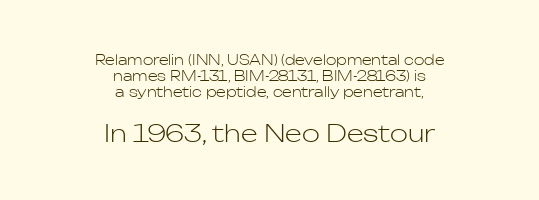
Q: Is the text bold? A: No.
Q: Is the text italic (slanted)? A: No, it is upright.
Q: Is the text underlined? A: No.
Q: How is the paragraph aligned? A: Centered.
Q: Is the spacing between letters normal or unusually wide? A: Normal.
Q: Is the spacing between lines tight, normal or loose? A: Tight.
Q: Which block of text is set in a larger size, the first (top) or the second (bottom)? A: The second (bottom) one.
